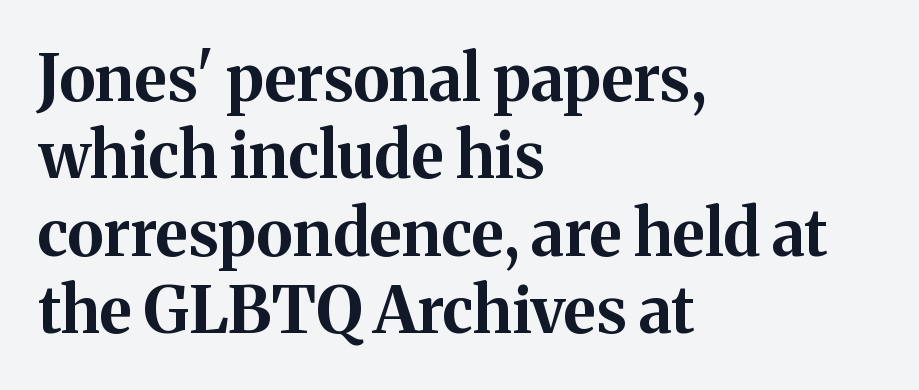
The image shows 64 px bold serif type, upright; set left-aligned, line spacing 1.21x, normal letter spacing, not underlined; medium stroke contrast and a medium x-height.
